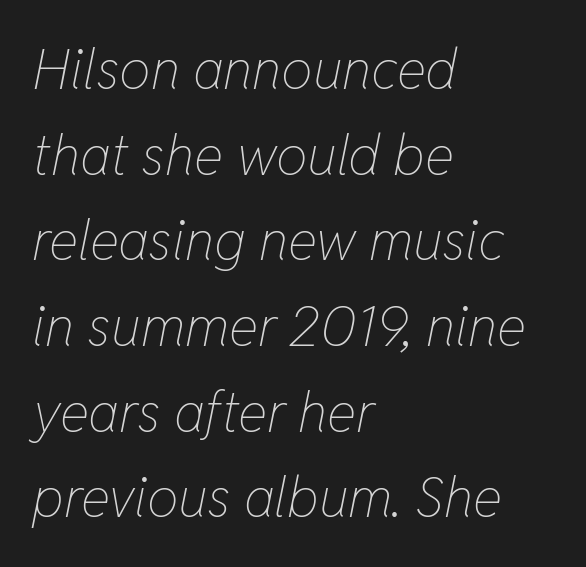
The image shows 56 px thin, condensed type, italic (leaning right); set left-aligned, normal line spacing (1.53x), normal letter spacing, not underlined; low stroke contrast and a medium x-height.
